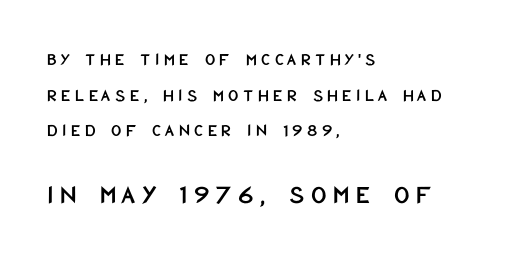
The image shows 27 px text type, upright; set left-aligned, loose line spacing (1.98x), unusually wide letter spacing (+0.24 em), not underlined; the second (bottom) block is 1.5x larger.
